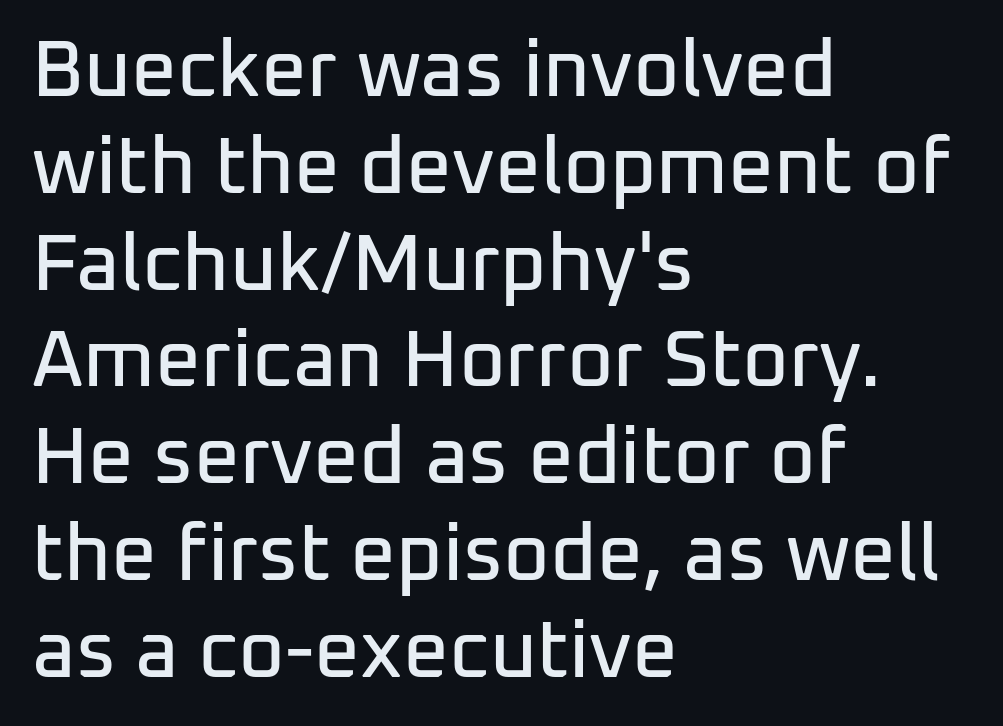
{"serif": "no", "italic": "no", "width": "normal", "stroke_contrast": "low", "x_height": "medium", "monospaced": "no", "underline": "no", "align": "left", "line_spacing_ratio": 1.21, "letter_spacing": "normal", "letter_spacing_em": 0.0, "glyph_px": 80}
